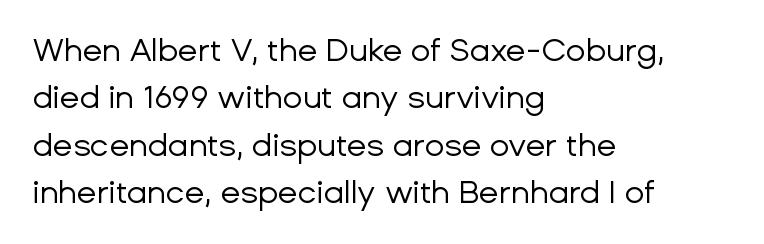
Typeset ragged right — the left edge is the straight one. Examine the stroke ends and you'll find no serifs. The strokes are not fattened; the text isn't bold. Descenders hang freely into open space. The lines sit at an ordinary, default distance from one another. The letters advance in unequal steps, a hallmark of proportional type.
